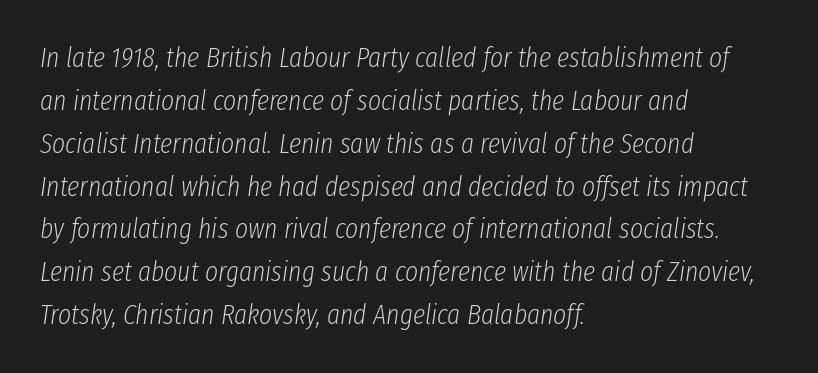
Each word holds together tightly as a unit, with standard inter-letter gaps. Reading down the block, your eye returns to a fixed left position each line. Italic: yes, the glyphs are oblique. A clean baseline with only descenders dipping below it.
